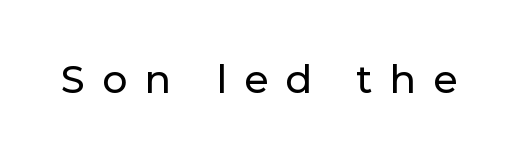
Q: Is the text italic (slanted)? A: No, it is upright.
Q: Is the typeface a serif or a sans-serif typeface? A: Sans-serif.
Q: Is the text underlined? A: No.
Q: Is the spacing between letters normal or unusually wide? A: Unusually wide.
Q: Width (condensed, normal, or wide)? A: Normal.
Q: Stroke contrast? A: Low.
Q: x-height? A: Medium.
Q: Monospaced? A: No.
